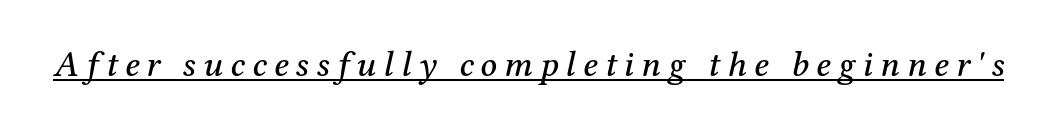
Beneath each row of characters lies a ruled line. Character widths vary here, with narrow letters taking less room than wide ones. Old-style or modern, the face here clearly has serifs. Substantial extra tracking has been applied to these lines. Characters are canted at an angle relative to the baseline's perpendicular.
